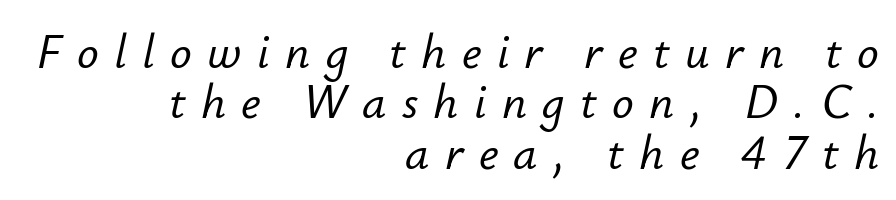
The words here are not underlined. This sample is right-justified, so line beginnings fall wherever the words allow. Someone cranked the tracking dial way up on this one. In terms of posture, this sample is oblique.
